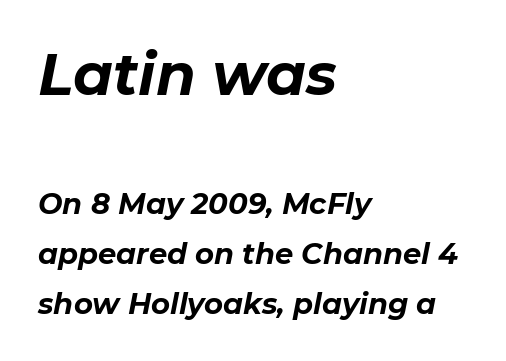
Q: Is the text bold? A: Yes.
Q: Is the text italic (slanted)? A: Yes, it leans right by about 11 degrees.
Q: Is the text underlined? A: No.
Q: How is the paragraph aligned? A: Left-aligned.
Q: Is the spacing between letters normal or unusually wide? A: Normal.
Q: Which block of text is set in a larger size, the first (top) or the second (bottom)? A: The first (top) one.
Q: Width (condensed, normal, or wide)? A: Normal.
Q: Stroke contrast? A: Low.
Q: x-height? A: Medium.
Q: Monospaced? A: No.
